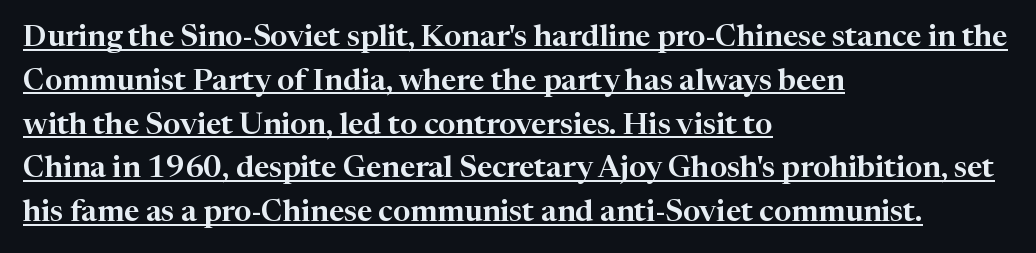
This rendering uses left alignment, leaving the right contour irregular. Posture: straight, roman, zero tilt. Has an underline been added? It has. What's the leading like? Ordinary, nothing unusual.
